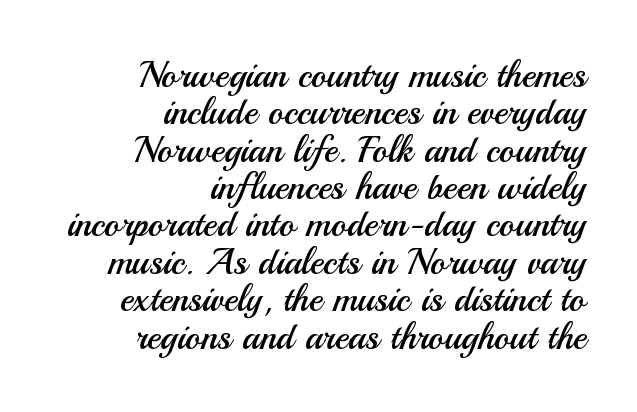
Q: Is the text bold? A: No.
Q: Is the text italic (slanted)? A: Yes.
Q: Is the typeface a serif or a sans-serif typeface? A: Sans-serif.
Q: Is the text underlined? A: No.
Q: How is the paragraph aligned? A: Right-aligned.
Q: Is the spacing between letters normal or unusually wide? A: Normal.
Q: Is the spacing between lines tight, normal or loose? A: Tight.
Q: Width (condensed, normal, or wide)? A: Normal.
Q: Stroke contrast? A: Medium.
Q: x-height? A: Small.
Q: Monospaced? A: No.
